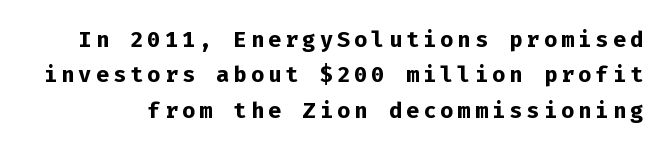
The image shows 31 px semibold sans-serif type, upright, monospaced; set tight line spacing (1.14x), not underlined; low stroke contrast and a medium x-height.
